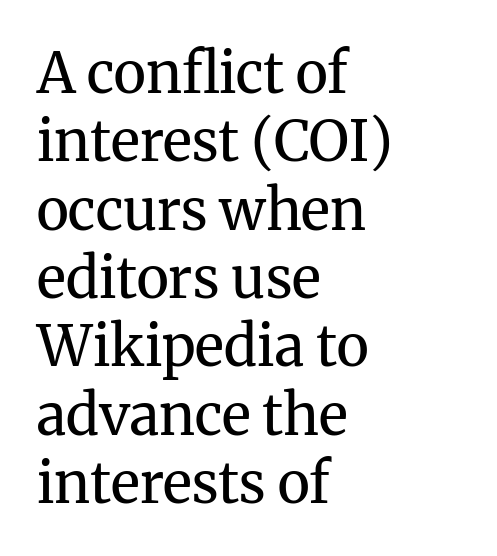
Q: Is the text bold? A: No.
Q: Is the text italic (slanted)? A: No, it is upright.
Q: Is the typeface a serif or a sans-serif typeface? A: Serif.
Q: Is the text underlined? A: No.
Q: How is the paragraph aligned? A: Left-aligned.
Q: Is the spacing between letters normal or unusually wide? A: Normal.
Q: Width (condensed, normal, or wide)? A: Normal.
Q: Stroke contrast? A: Medium.
Q: x-height? A: Medium.
Q: Monospaced? A: No.
